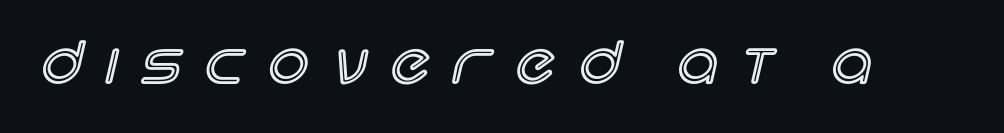
These lines are rendered in a variable-pitch font. The passage shown has open, widely tracked lettering throughout. The space beneath each line is pristine and unruled.
